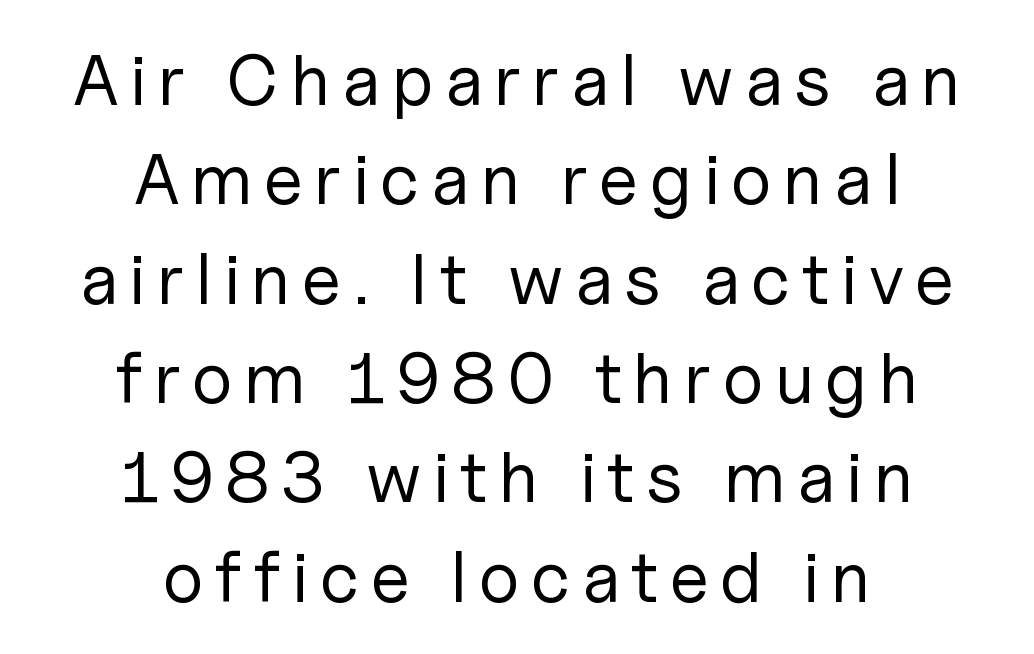
Rendered with straight, roman letterforms. Unlike a traditional serif, this face leaves its strokes unadorned. The glyphs are unaccompanied by any horizontal stroke below them. This is not heavy type; no bold has been used. A centered setting, common on invitations and titles, is used for this passage.
